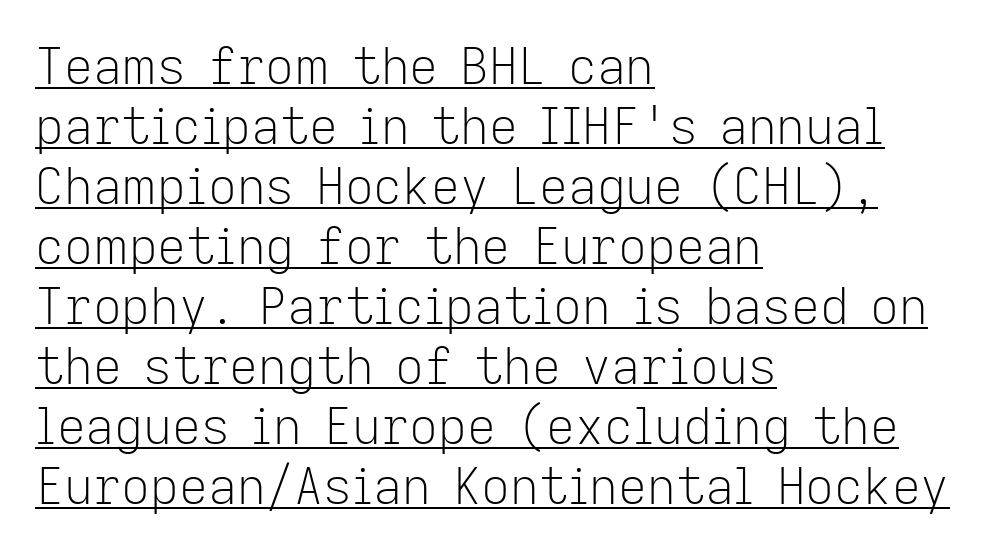
Notice how the stems are strictly vertical — no italics here. Emphasis is given by a line drawn under the lettering. Letters have the restrained weight of plain body copy at most. Think of a printed novel: that variable character pitch is what you see here. The glyphs in this specimen are sans serif.
